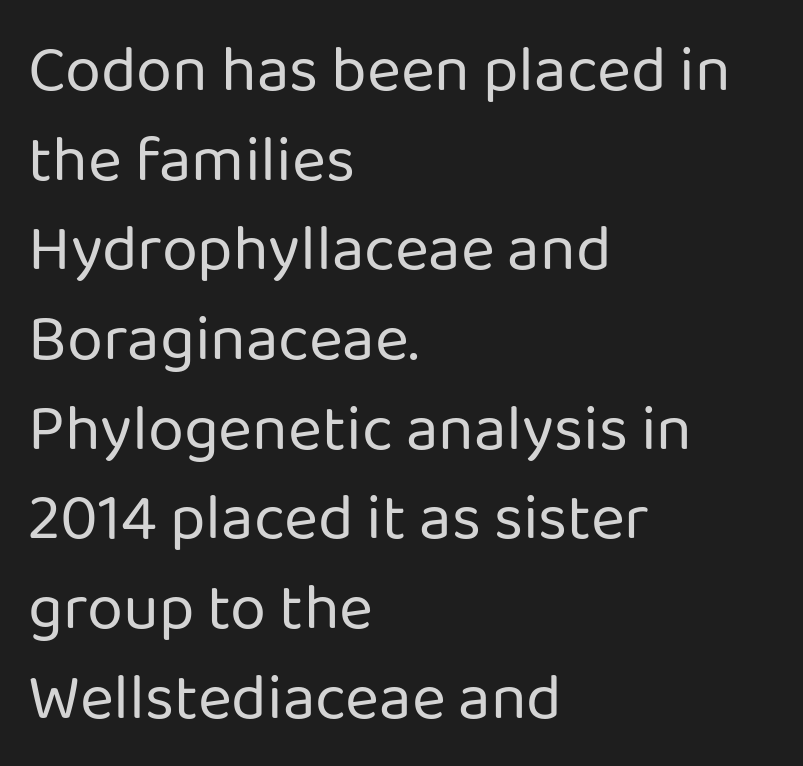
The passage shown stacks its lines at a standard gap. Character widths vary here, with narrow letters taking less room than wide ones. Compared with a typical body face, this is equally light or lighter still. These lines keep a tight, regular rhythm from letter to letter. The space beneath each line is pristine and unruled.
